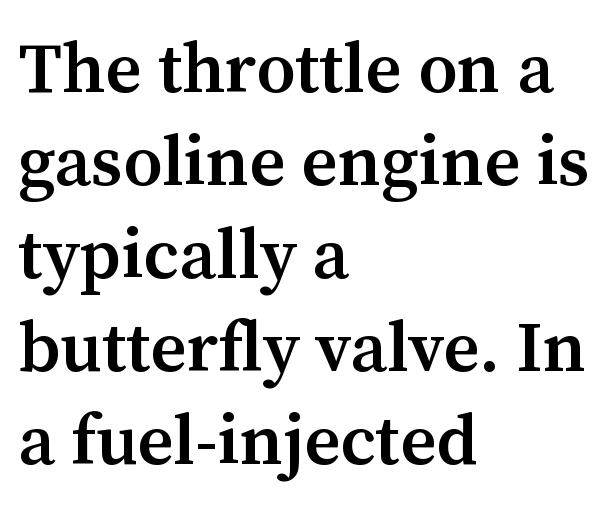
Q: Is the text bold? A: Semi-bold.
Q: Is the text italic (slanted)? A: No, it is upright.
Q: Is the typeface a serif or a sans-serif typeface? A: Serif.
Q: Is the text underlined? A: No.
Q: How is the paragraph aligned? A: Left-aligned.
Q: Is the spacing between letters normal or unusually wide? A: Normal.
Q: Is the spacing between lines tight, normal or loose? A: Normal.
Q: Width (condensed, normal, or wide)? A: Normal.
Q: Stroke contrast? A: Medium.
Q: x-height? A: Medium.
Q: Monospaced? A: No.
